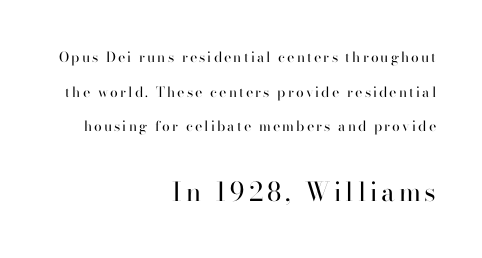
A student would call this right alignment; a typographer would say flush right, rag left. The typeface has the unassuming heft of standard copy or less. The type sits square on the baseline with zero lean. Descenders hang freely into open space.
